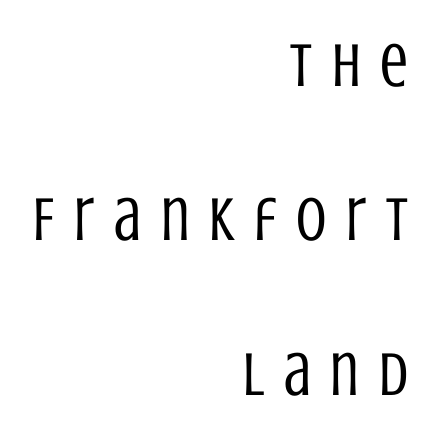
The strokes carry an ordinary text weight at most. Reading down the column, the eye jumps a long way to each next line. Think of a printed novel: that variable character pitch is what you see here. The line texture is sparse and dotted thanks to wide tracking. Which margin do the lines hug? The right one — the left edge is uneven.
